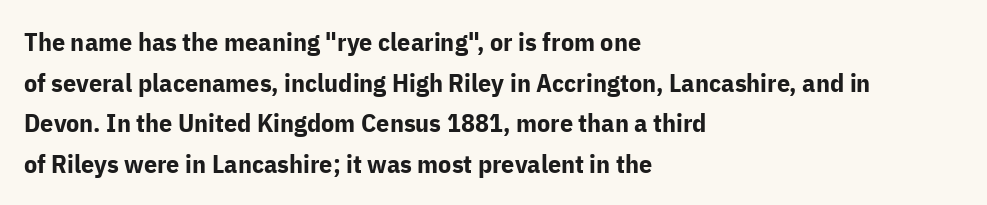
Students, note that the glyphs here touch the page at normal intervals. Lines of text with bare space underneath. Short and long lines alike share a common starting point at left. The font's upright variant was chosen for this text.
